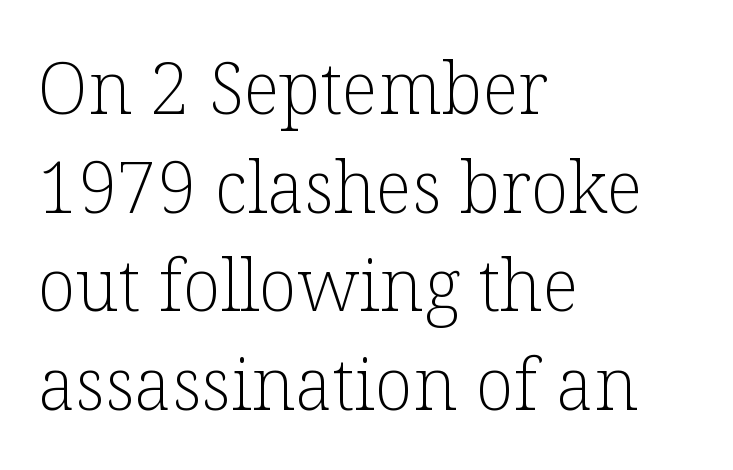
The image shows 71 px light serif type, upright; set left-aligned, normal line spacing (1.39x), normal letter spacing, not underlined; low stroke contrast and a medium x-height.
